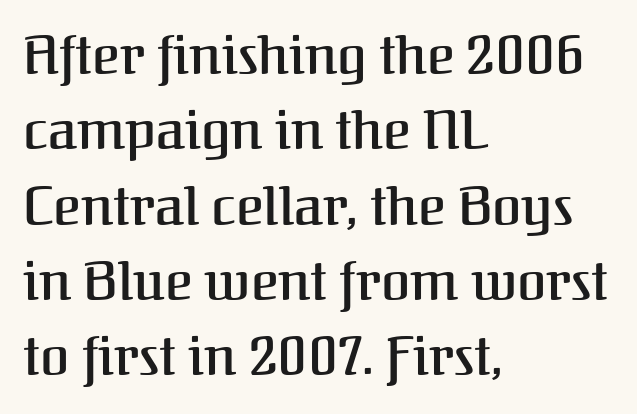
Do the characters align in a grid? No, the font is proportional. The rows are spaced the way most documents space them. The horizontal fit of the characters is conventional and even. Small tapered or slab feet sit at the stroke ends, so this counts as serif. The strokes are fattened partway — semibold, not bold.
